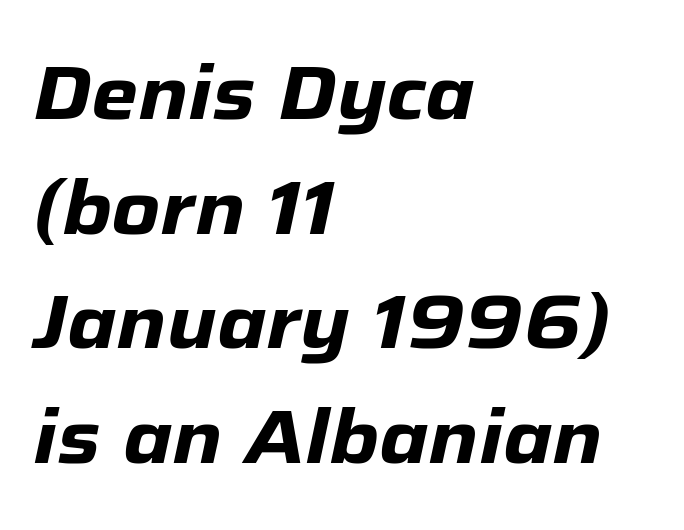
The image shows 75 px heavy type, italic (leaning right); set left-aligned, normal line spacing (1.53x), normal letter spacing, not underlined; low stroke contrast and a medium x-height.
